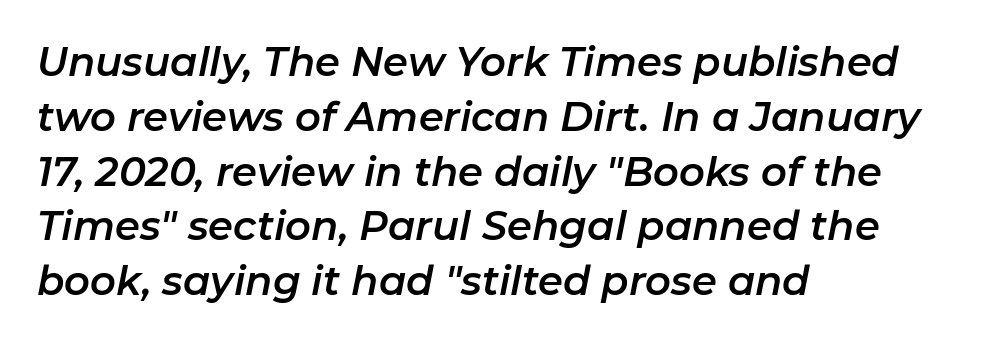
Just letters on the line, the space beneath them empty. The rendering uses natural spacing where letterforms have individual widths. Successive baselines arrive at the customary interval. Looking at the ascenders, they clearly lean. The face used here is rendered with its standard letterfit. If you drew a ruler down the left edge, every line would touch it.
